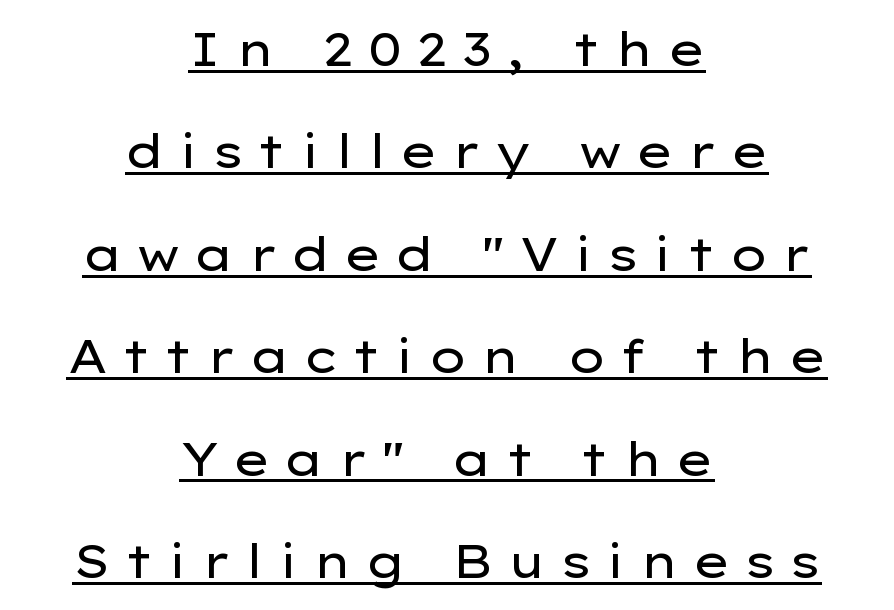
The image shows 47 px regular-weight, wide sans-serif type, upright; set centered, loose line spacing (2.18x), unusually wide letter spacing (+0.28 em), underlined; low stroke contrast and a medium x-height.
